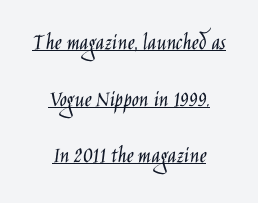
The image shows 24 px text type; set centered, loose line spacing (2.36x), normal letter spacing, underlined.
